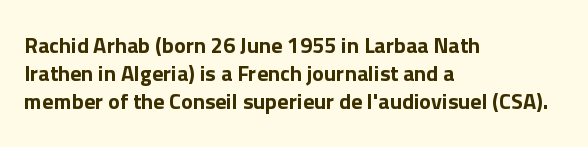
Style check: upright. Decoration check: the copy has no underline. The gaps between neighbouring characters are ordinary and unremarkable. This sample is left-justified, so line endings fall wherever the words run out. The rows are spaced the way most documents space them.
